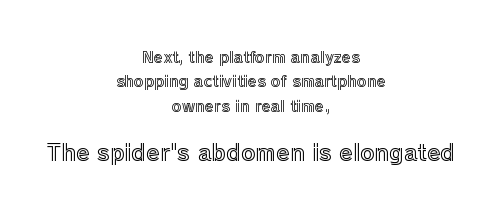
Q: Is the text italic (slanted)? A: No, it is upright.
Q: Is the text underlined? A: No.
Q: How is the paragraph aligned? A: Centered.
Q: Is the spacing between letters normal or unusually wide? A: Normal.
Q: Is the spacing between lines tight, normal or loose? A: Normal.
Q: Which block of text is set in a larger size, the first (top) or the second (bottom)? A: The second (bottom) one.
